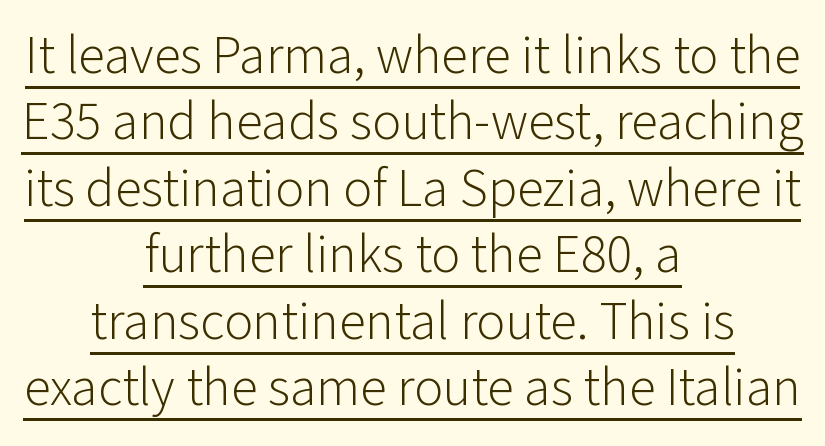
The image shows 54 px light sans-serif type, upright; set centered, line spacing 1.23x, normal letter spacing, underlined; low stroke contrast and a medium x-height.
